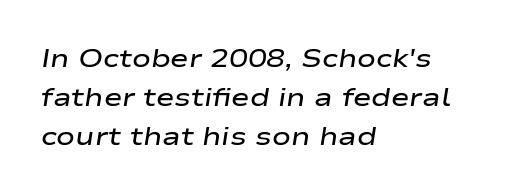
Words appear dense and cohesive because spacing is normal. Typesetter's note: demi weight, one step under bold. The compositor pushed each line to the left boundary. Looking at the ascenders, they clearly lean. Descenders hang freely into open space.
